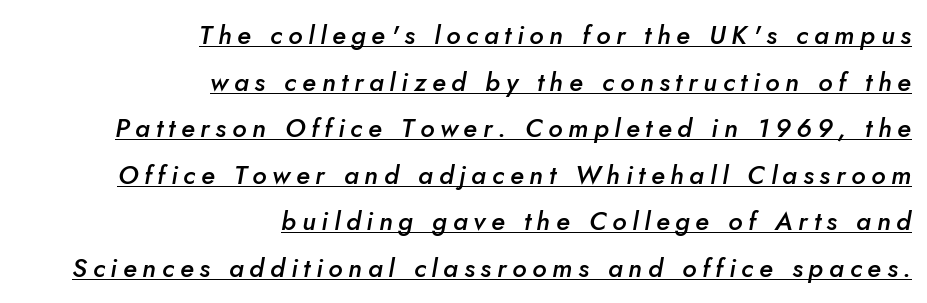
{"italic": "yes", "lean": "right", "slant_degrees": 5, "bold": "semi", "underline": "yes", "align": "right", "line_spacing_ratio": 1.79, "letter_spacing": "wide", "letter_spacing_em": 0.22, "glyph_px": 26}
